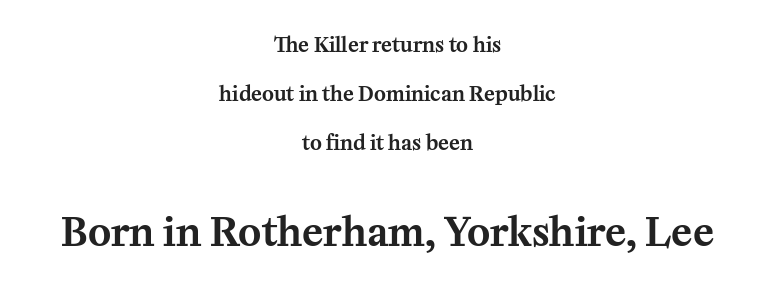
{"serif": "yes", "italic": "no", "width": "normal", "stroke_contrast": "medium", "x_height": "medium", "monospaced": "no", "underline": "no", "align": "center", "line_spacing": "loose", "line_spacing_ratio": 2.44, "letter_spacing": "normal", "letter_spacing_em": 0.0, "larger_block": "second", "size_ratio": 1.95, "glyph_px": 39}
